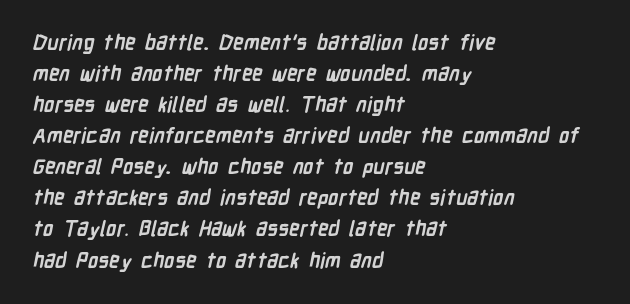
The image shows 21 px bold type; set left-aligned, normal line spacing (1.48x), normal letter spacing, not underlined.
